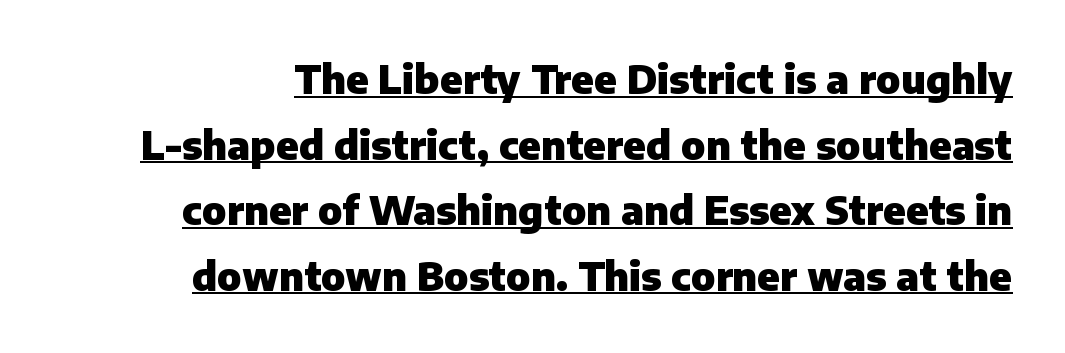
{"serif": "no", "italic": "no", "bold": "yes", "weight": "heavy", "width": "normal", "stroke_contrast": "low", "x_height": "medium", "monospaced": "no", "underline": "yes", "line_spacing": "normal", "line_spacing_ratio": 1.68, "letter_spacing": "normal", "letter_spacing_em": 0.0, "glyph_px": 39}
